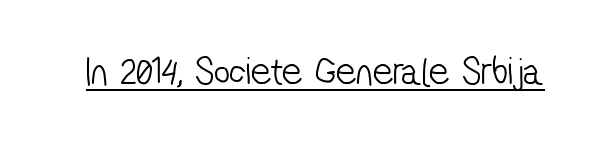
{"serif": "no", "bold": "no", "weight": "light", "width": "condensed", "stroke_contrast": "low", "x_height": "medium", "monospaced": "no", "underline": "yes", "letter_spacing": "normal", "letter_spacing_em": 0.0, "glyph_px": 40}
